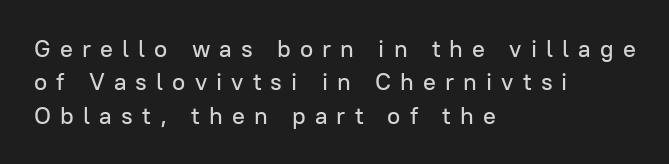
{"italic": "no", "underline": "no", "align": "left", "line_spacing": "normal", "line_spacing_ratio": 1.39, "letter_spacing": "wide", "letter_spacing_em": 0.38, "glyph_px": 24}
